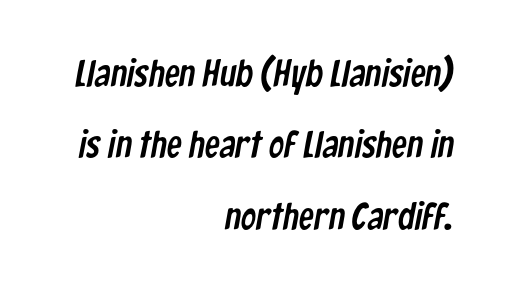
The image shows 38 px condensed sans-serif type; set right-aligned, line spacing 1.88x, normal letter spacing, not underlined; low stroke contrast and a medium x-height.
